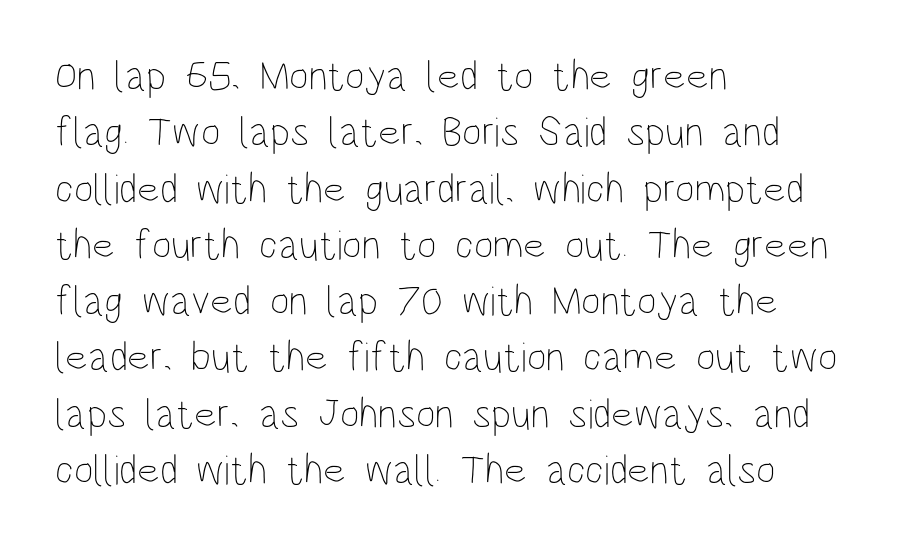
Q: Is the text bold? A: No.
Q: Is the text italic (slanted)? A: No, it is upright.
Q: Is the text underlined? A: No.
Q: How is the paragraph aligned? A: Left-aligned.
Q: Is the spacing between letters normal or unusually wide? A: Normal.
Q: Is the spacing between lines tight, normal or loose? A: Normal.
Q: Width (condensed, normal, or wide)? A: Condensed.
Q: Stroke contrast? A: Low.
Q: x-height? A: Large.
Q: Monospaced? A: No.
